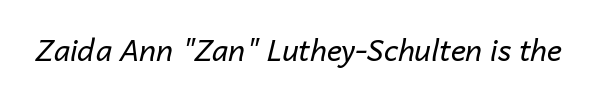
Beneath every word, the page is bare. The letterforms sit at book weight or below. A typesetter would call this proportional, since set widths differ per character. A typesetter would mark this as italic. There is no visible air inserted between adjacent glyphs.
